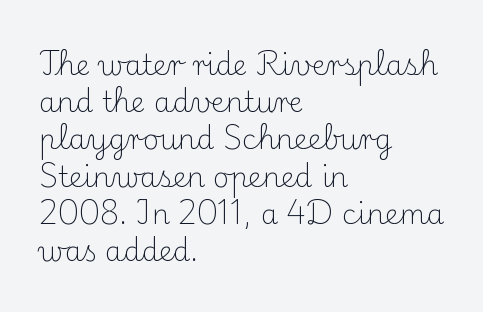
Q: Is the text bold? A: No.
Q: Is the text italic (slanted)? A: No, it is upright.
Q: Is the typeface a serif or a sans-serif typeface? A: Serif.
Q: Is the text underlined? A: No.
Q: How is the paragraph aligned? A: Left-aligned.
Q: Is the spacing between letters normal or unusually wide? A: Normal.
Q: Is the spacing between lines tight, normal or loose? A: Normal.
Q: Width (condensed, normal, or wide)? A: Normal.
Q: Stroke contrast? A: Medium.
Q: x-height? A: Small.
Q: Monospaced? A: No.
